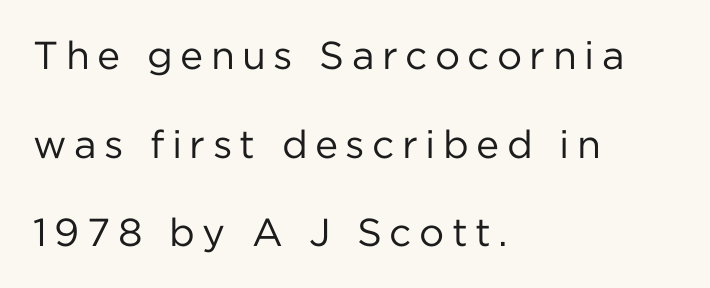
Ascenders rise straight up at ninety degrees. The passage shown is not underscored anywhere. Short and long lines alike share a common starting point at left. Regarding leading, the lines here are spaced well apart. The designer went with a sans here, leaving each stem footless. Note the varied advance widths — an 'i' is clearly narrower than an 'm'.
